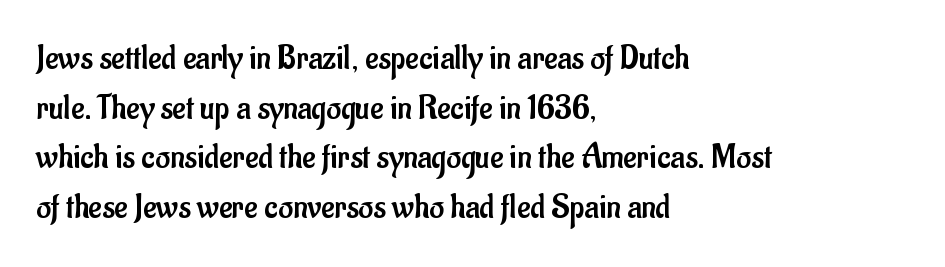
Q: Is the text bold? A: No.
Q: Is the text italic (slanted)? A: No, it is upright.
Q: Is the typeface a serif or a sans-serif typeface? A: Sans-serif.
Q: Is the text underlined? A: No.
Q: How is the paragraph aligned? A: Left-aligned.
Q: Is the spacing between letters normal or unusually wide? A: Normal.
Q: Is the spacing between lines tight, normal or loose? A: Normal.
Q: Width (condensed, normal, or wide)? A: Condensed.
Q: Stroke contrast? A: Low.
Q: x-height? A: Small.
Q: Monospaced? A: No.
